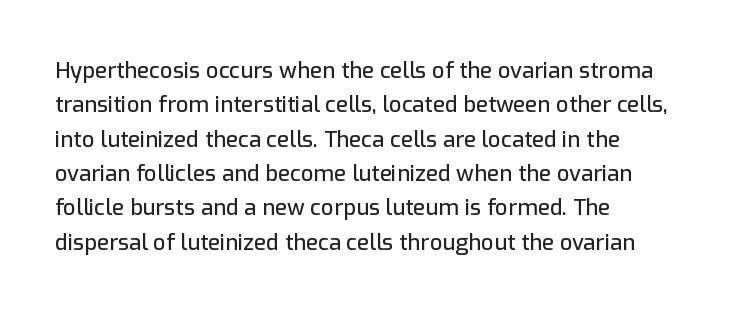
The image shows 22 px text type, upright; set left-aligned, normal line spacing (1.56x), normal letter spacing, not underlined.
